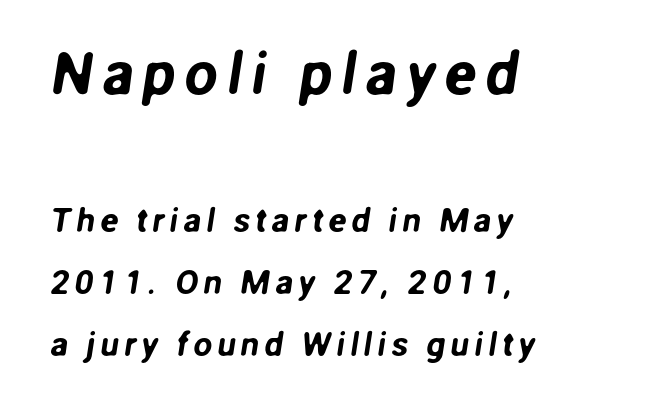
A typesetter would call this proportional, since set widths differ per character. Here the first block reads like a headline and the second like body copy. Anything drawn beneath the words? Only blank space. Every row of glyphs begins at an identical x-position on the left. A sans-serif font was chosen for this passage.
